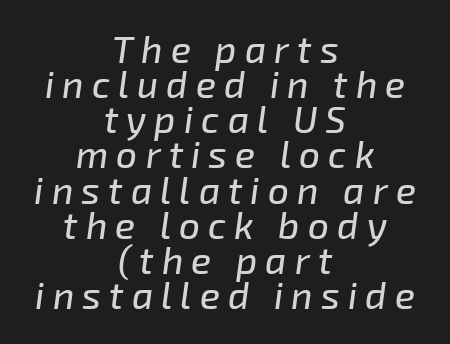
Each row of text sits above clean, open space. Someone cranked the tracking dial way up on this one. The face used here is proportionally spaced, like ordinary book or web type. Tall strokes in this sample are angled rather than plumb. Notice how descenders almost collide with the ascenders below — that's tight leading.
